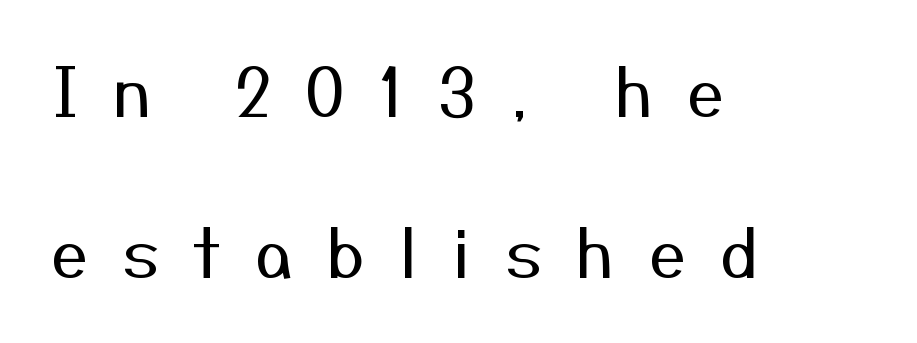
This rendering widens character spacing well past its baseline value. Observe the absence of serifs on each vertical stroke in this sample. Rule under the text: the space is simply empty. Nope, not italic — everything's standing straight. Think of a printed novel: that variable character pitch is what you see here.
